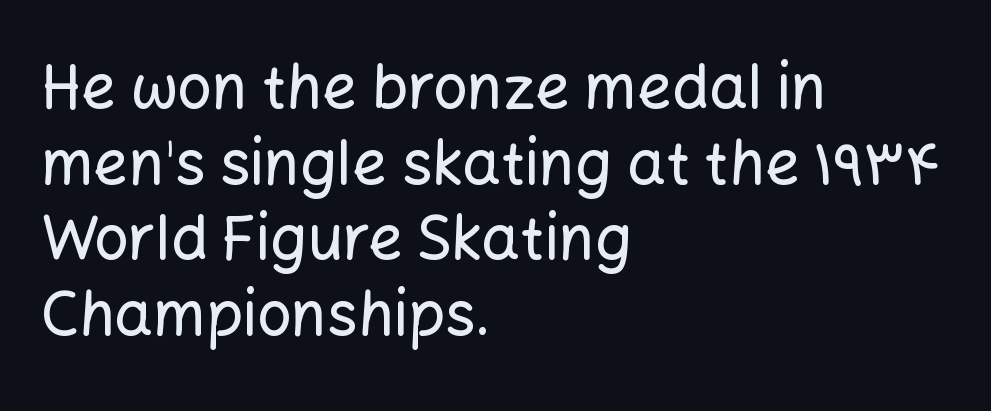
These lines were composed using upright roman letters. Typeset ragged right — the left edge is the straight one. Observe the absence of serifs on each vertical stroke in this sample. The glyphs are unaccompanied by any horizontal stroke below them.
